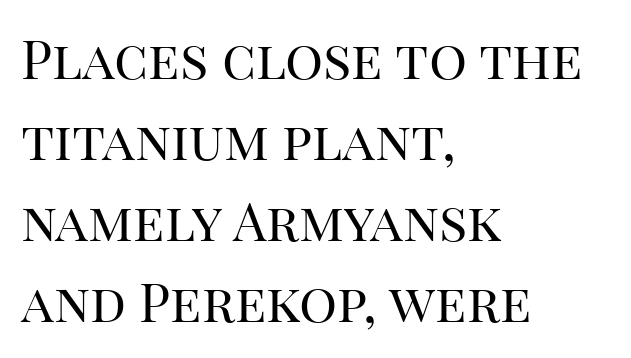
Q: Is the text bold? A: No.
Q: Is the text italic (slanted)? A: No, it is upright.
Q: Is the typeface a serif or a sans-serif typeface? A: Serif.
Q: Is the text underlined? A: No.
Q: How is the paragraph aligned? A: Left-aligned.
Q: Is the spacing between letters normal or unusually wide? A: Normal.
Q: Is the spacing between lines tight, normal or loose? A: Normal.
Q: Width (condensed, normal, or wide)? A: Normal.
Q: Stroke contrast? A: High.
Q: x-height? A: Large.
Q: Monospaced? A: No.
